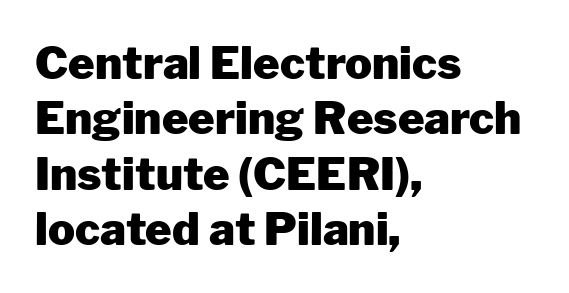
{"serif": "no", "italic": "no", "bold": "yes", "weight": "heavy", "width": "normal", "stroke_contrast": "low", "x_height": "medium", "monospaced": "no", "underline": "no", "align": "left", "line_spacing_ratio": 1.23, "letter_spacing": "normal", "letter_spacing_em": 0.0, "glyph_px": 45}
